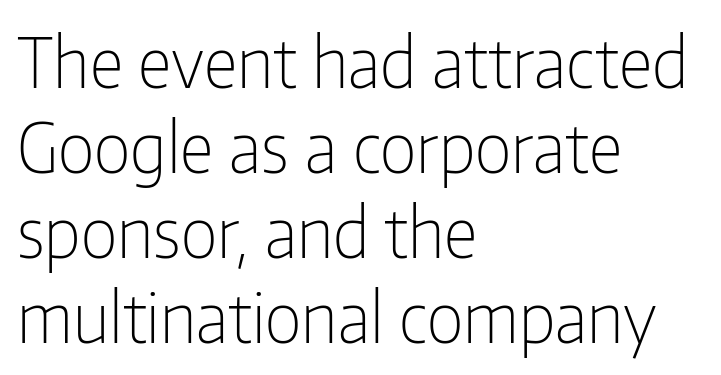
The image shows 68 px light, condensed sans-serif type, upright; set left-aligned, normal line spacing (1.25x), normal letter spacing, not underlined; low stroke contrast and a medium x-height.
